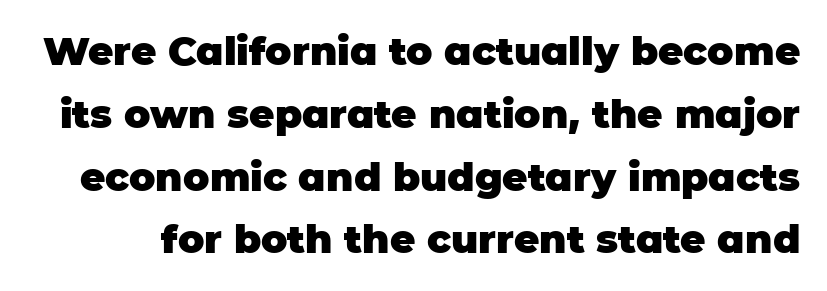
Q: Is the text bold? A: Yes.
Q: Is the text italic (slanted)? A: No, it is upright.
Q: Is the typeface a serif or a sans-serif typeface? A: Sans-serif.
Q: Is the text underlined? A: No.
Q: Is the spacing between letters normal or unusually wide? A: Normal.
Q: Is the spacing between lines tight, normal or loose? A: Normal.
Q: Width (condensed, normal, or wide)? A: Normal.
Q: Stroke contrast? A: Low.
Q: x-height? A: Large.
Q: Monospaced? A: No.
